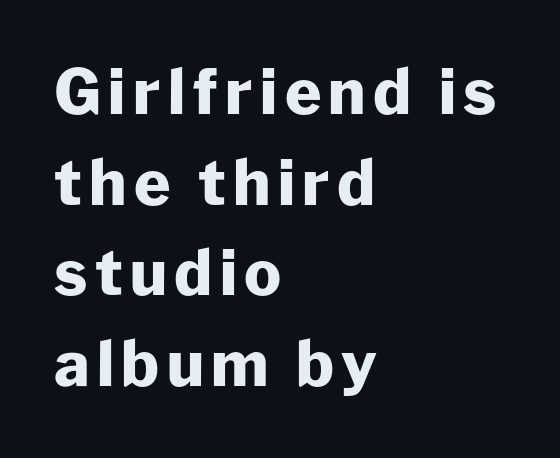
The image shows 62 px heavy sans-serif type, upright; set left-aligned, normal line spacing (1.46x), not underlined; low stroke contrast and a medium x-height.
